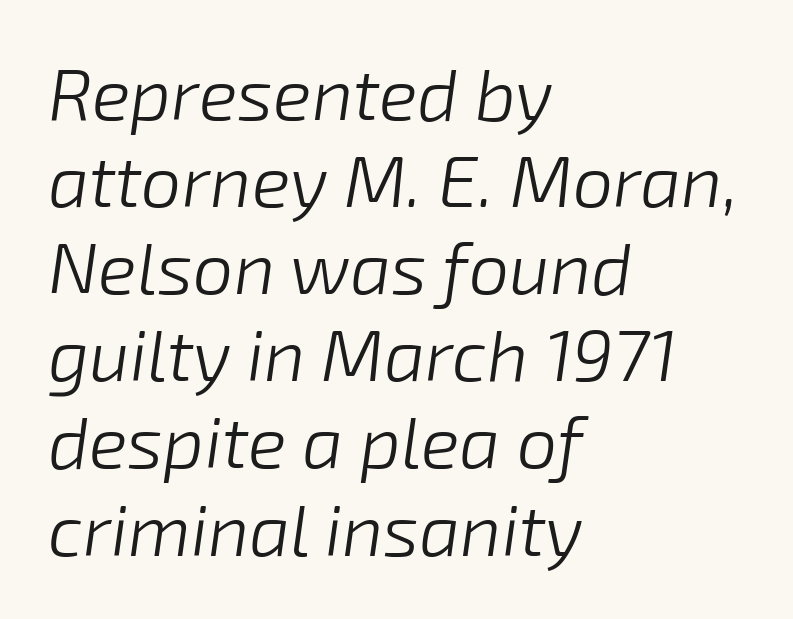
{"italic": "yes", "lean": "right", "slant_degrees": 8, "bold": "no", "weight": "light", "width": "normal", "stroke_contrast": "low", "x_height": "medium", "monospaced": "no", "underline": "no", "align": "left", "line_spacing_ratio": 1.21, "letter_spacing": "normal", "letter_spacing_em": 0.0, "glyph_px": 72}
